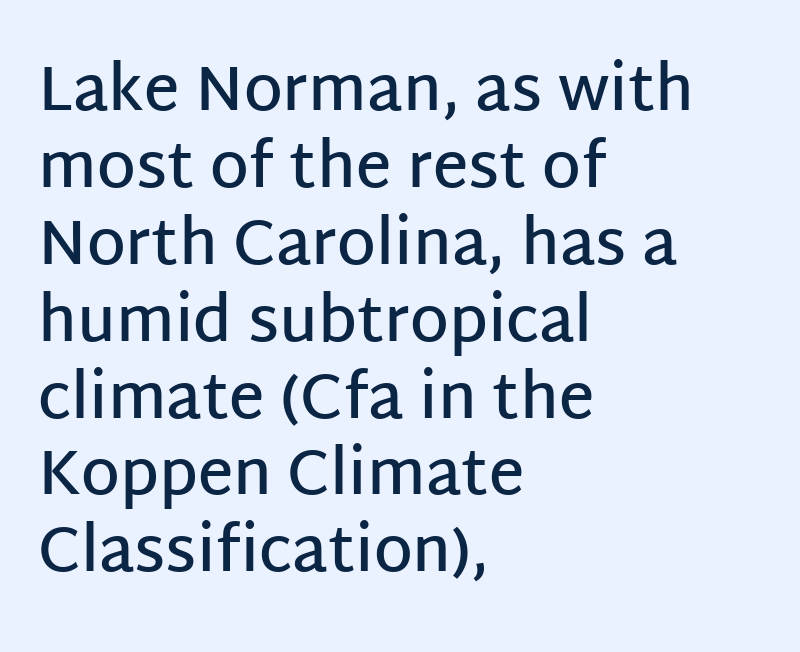
Nope, not italic — everything's standing straight. Each letter keeps its own natural width here, so spacing adapts to shape. There is no visible air inserted between adjacent glyphs. Only glyphs here, with clear space below each row.
